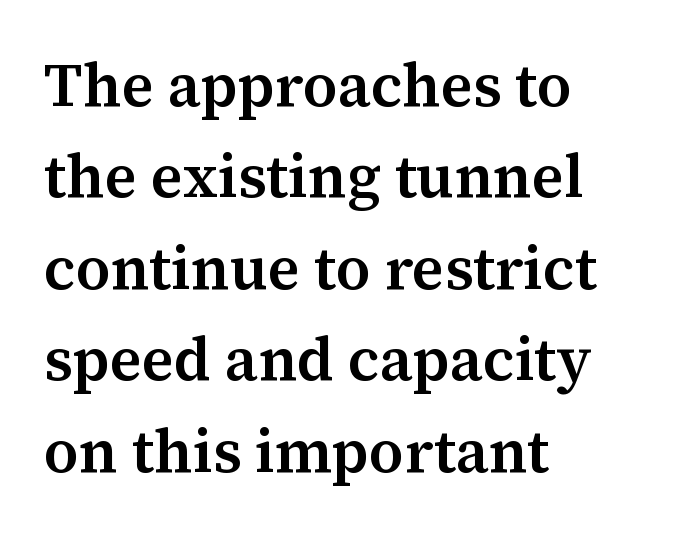
Designer's note — italics off, roman on. Is this a sans? No — the strokes have serifs. Spacing verdict: proportional, widths tailored to each character. A bare baseline throughout the passage. The text block is weighted toward the left margin, trailing off unevenly rightward.
